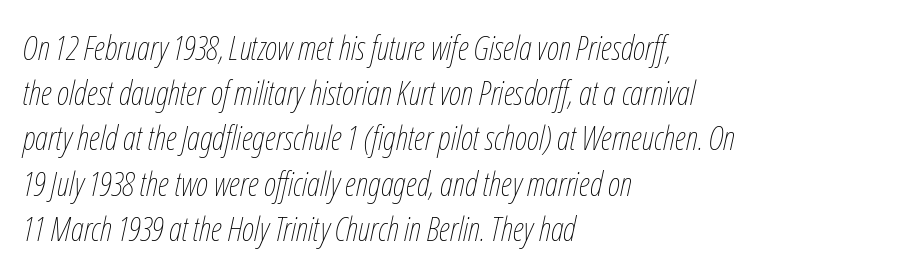
Q: Is the text bold? A: No.
Q: Is the text italic (slanted)? A: Yes, it leans right by about 12 degrees.
Q: Is the text underlined? A: No.
Q: How is the paragraph aligned? A: Left-aligned.
Q: Is the spacing between letters normal or unusually wide? A: Normal.
Q: Is the spacing between lines tight, normal or loose? A: Normal.
Q: Width (condensed, normal, or wide)? A: Condensed.
Q: Stroke contrast? A: Low.
Q: x-height? A: Medium.
Q: Monospaced? A: No.
